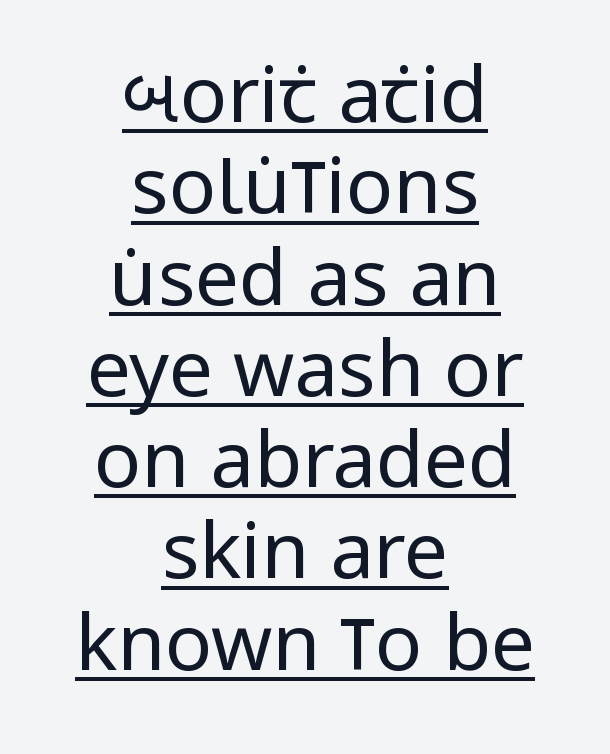
Q: Is the text bold? A: No.
Q: Is the text italic (slanted)? A: No, it is upright.
Q: Is the typeface a serif or a sans-serif typeface? A: Sans-serif.
Q: Is the text underlined? A: Yes.
Q: How is the paragraph aligned? A: Centered.
Q: Is the spacing between letters normal or unusually wide? A: Normal.
Q: Width (condensed, normal, or wide)? A: Condensed.
Q: Stroke contrast? A: Low.
Q: x-height? A: Large.
Q: Monospaced? A: No.
